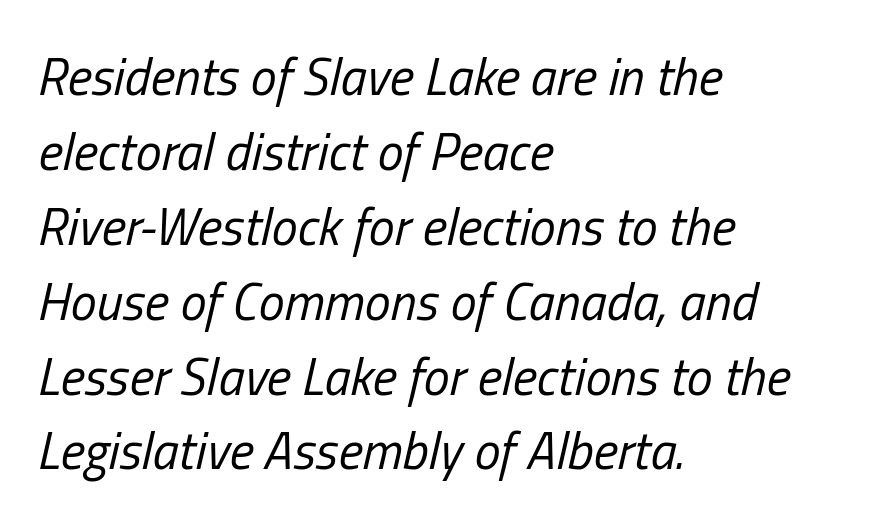
Every character sits at an angle, as italics do. The horizontal fit of the characters is conventional and even. A light-to-regular cut is what we see here. Evenly set lines give the paragraph a standard silhouette.
